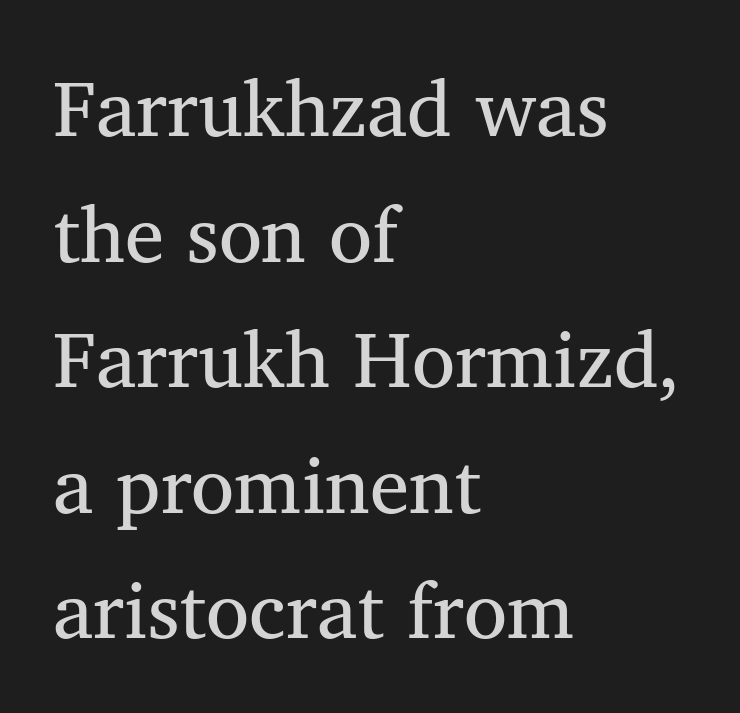
The image shows 79 px regular-weight serif type, upright; set left-aligned, normal line spacing (1.59x), normal letter spacing, not underlined; medium stroke contrast and a medium x-height.
